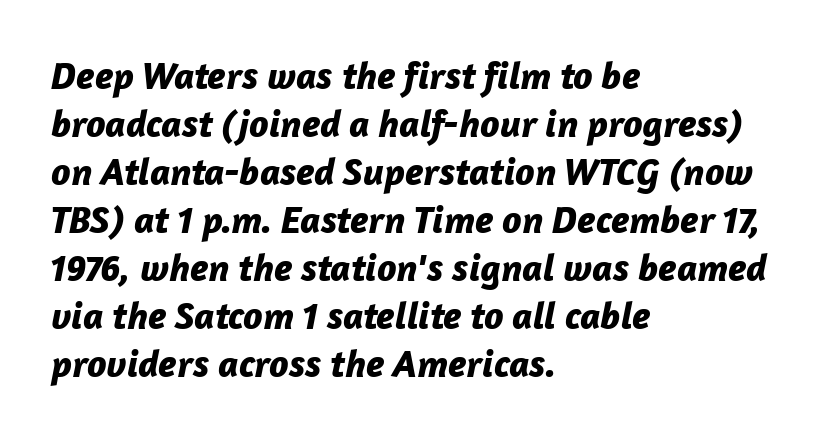
Nothing unusual about the tracking: characters are spaced as the font intends. The letters advance in unequal steps, a hallmark of proportional type. There's an unmistakable incline to the writing here. This rendering features lettering with no underline.
